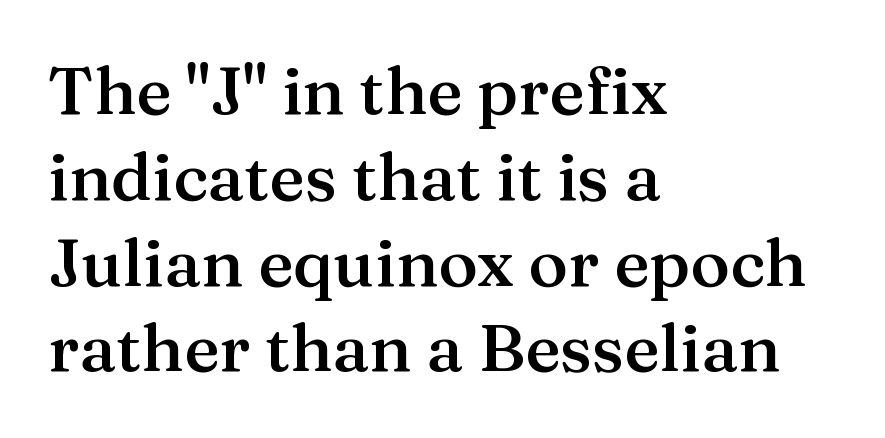
The image shows 67 px semibold serif type, upright; set left-aligned, normal line spacing (1.28x), normal letter spacing, not underlined; medium stroke contrast and a medium x-height.
